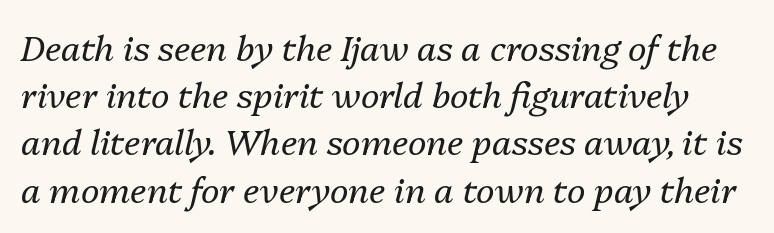
The image shows 35 px regular-weight type, italic (leaning right); set normal line spacing (1.35x), normal letter spacing, not underlined; medium stroke contrast and a medium x-height.
